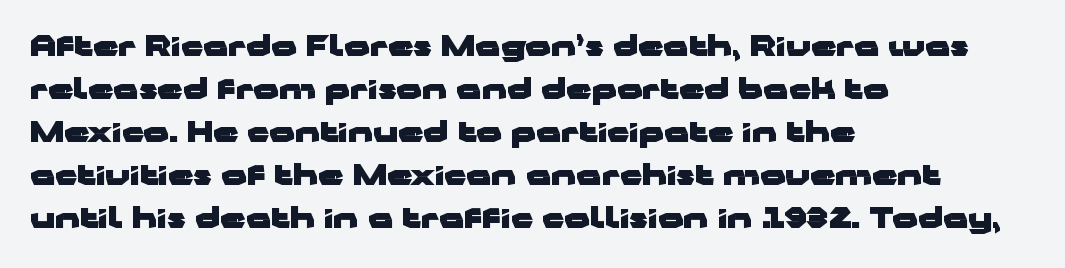
{"serif": "no", "italic": "no", "bold": "yes", "weight": "heavy", "width": "wide", "stroke_contrast": "low", "x_height": "medium", "monospaced": "no", "underline": "no", "align": "left", "line_spacing": "normal", "line_spacing_ratio": 1.54, "letter_spacing": "normal", "letter_spacing_em": 0.0, "glyph_px": 28}
